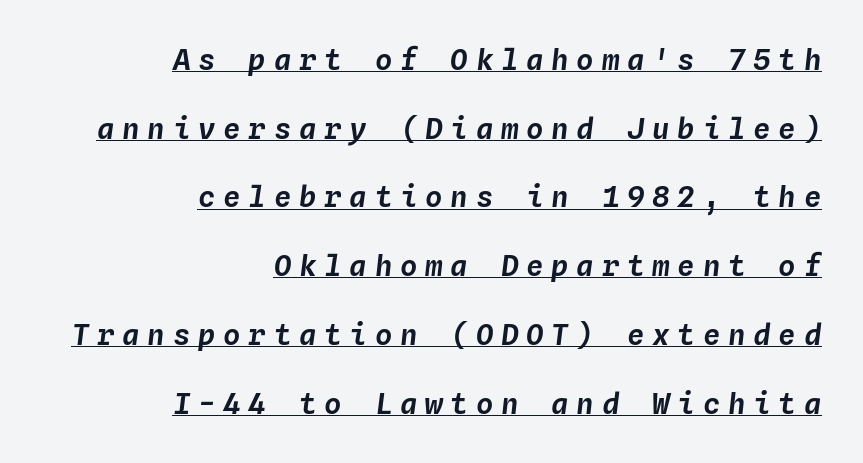
Airy leading. Caption: lettering with a line underneath. Tall strokes in this sample are angled rather than plumb. The face used here is monospaced, like something from a code editor. Leftover space on each line is placed entirely before the opening word. Observe the wide spacing: letters keep a clear distance from each other.
